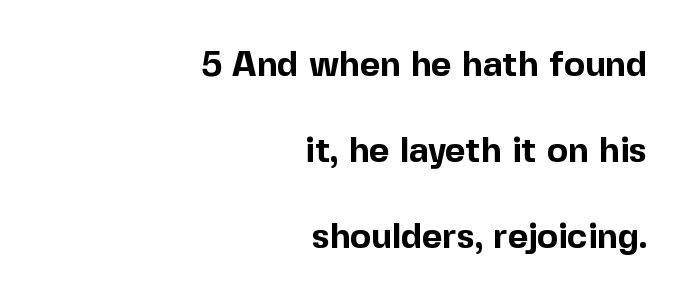
These lines keep a tight, regular rhythm from letter to letter. A bare baseline throughout the passage. Each new line begins a long way beneath the previous one. These lines stack with their right ends in a neat column.
